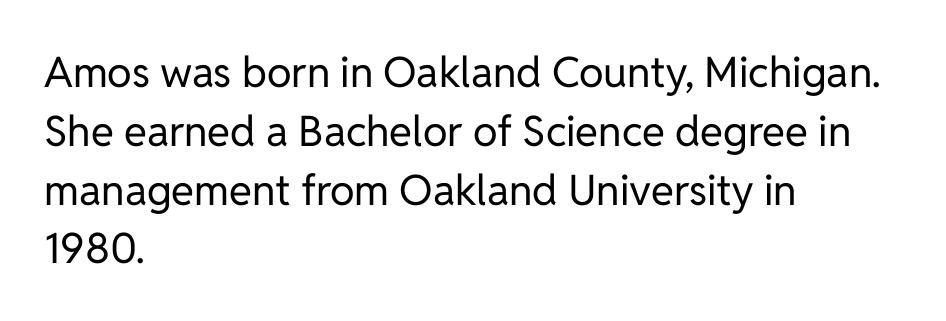
{"serif": "no", "italic": "no", "bold": "no", "weight": "regular", "width": "normal", "stroke_contrast": "low", "x_height": "medium", "monospaced": "no", "underline": "no", "align": "left", "line_spacing": "normal", "line_spacing_ratio": 1.4, "letter_spacing": "normal", "letter_spacing_em": 0.0, "glyph_px": 42}
